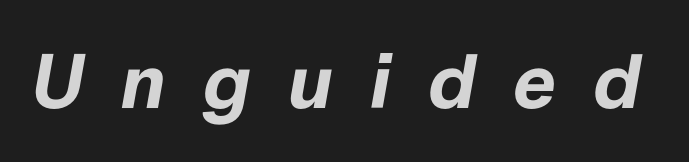
The image shows 77 px bold type, italic (leaning right); set unusually wide letter spacing (+0.47 em), not underlined; low stroke contrast and a medium x-height.
